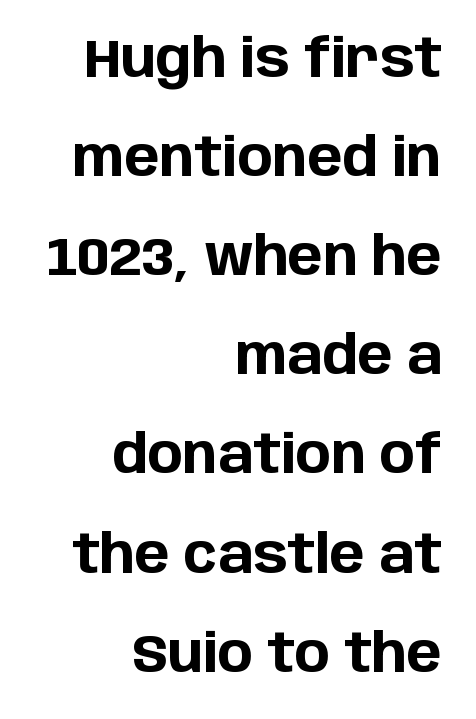
The area under the type is left untouched. Note: no serifs on the glyphs. Reading down the block, your eye finds every line finishing at a fixed right position. Unlike italic type, these characters show no tilt at all.
